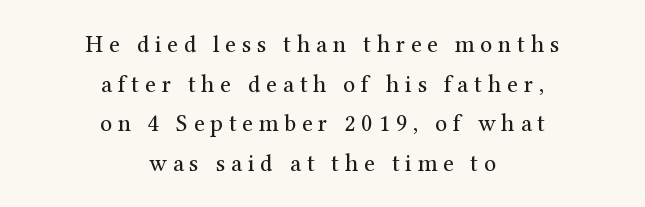
Notice how descenders clear the ascenders below comfortably — that's standard leading. The font's upright variant was chosen for this text. Type without underlining. These lines stack symmetrically, like a column narrowing and widening about its center. Weight class: somewhere from thin through regular.
